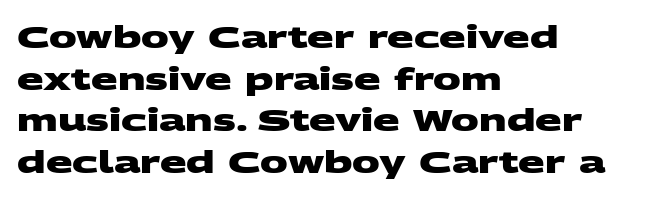
{"serif": "no", "bold": "yes", "weight": "heavy", "width": "wide", "stroke_contrast": "medium", "x_height": "large", "monospaced": "no", "underline": "no", "align": "left", "line_spacing": "normal", "line_spacing_ratio": 1.34, "letter_spacing": "normal", "letter_spacing_em": 0.0, "glyph_px": 31}
